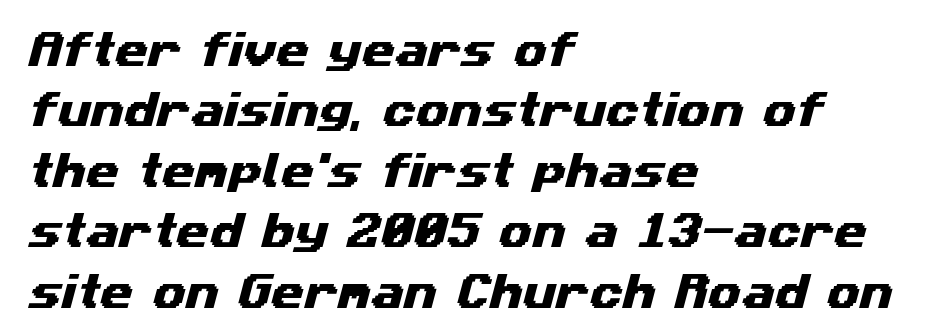
The image shows 38 px wide sans-serif type; set left-aligned, normal line spacing (1.59x), normal letter spacing, not underlined; medium stroke contrast and a medium x-height.
